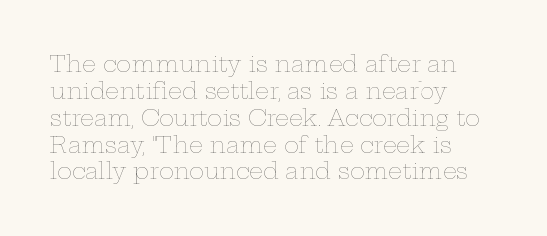
Honestly, the letter spacing is just normal — you wouldn't notice it. A student would call this left alignment; a typographer would say flush left, rag right. The font sits on the lighter half of the weight spectrum, regular included. Just letters on the line, the space beneath them empty.
